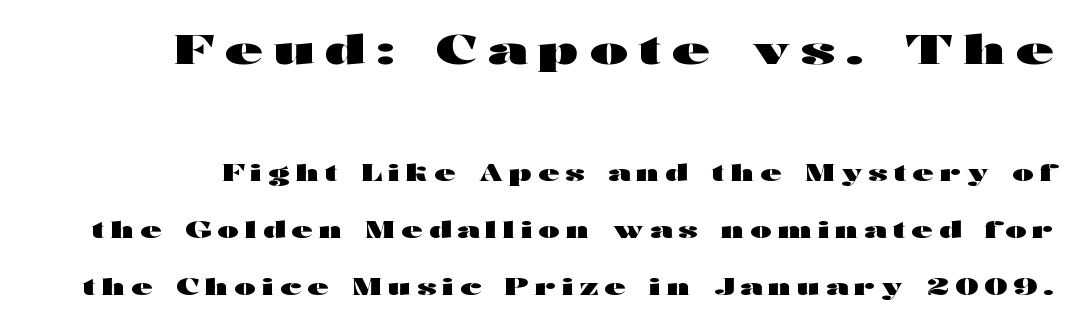
The letters stand upright; this is a roman face. Underlining? Definitely not there. Chunky letters — that's bold for sure. The first block has been scaled up relative to the second.
